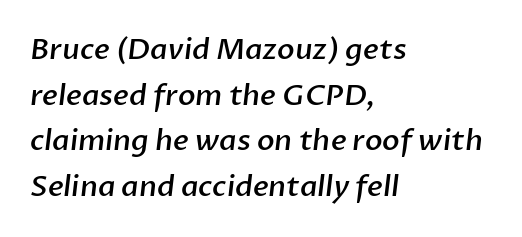
The image shows 29 px semibold sans-serif type; set left-aligned, normal line spacing (1.57x), normal letter spacing, not underlined; low stroke contrast and a medium x-height.
